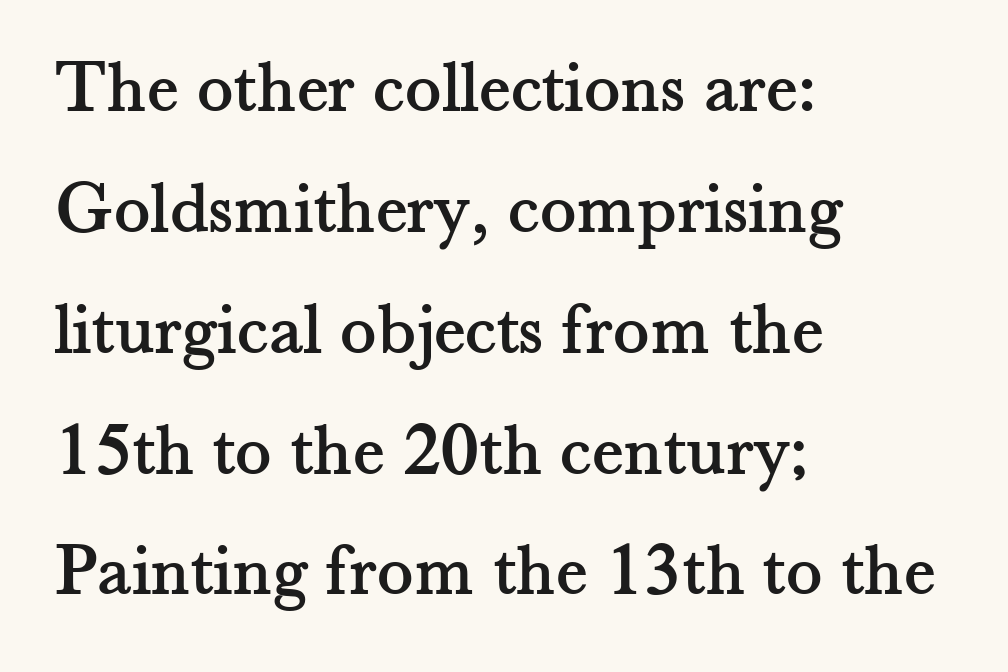
Descender tails drop into unmarked territory. Varying glyph widths throughout — classic text-font behaviour. The type sits square on the baseline with zero lean. Is this a sans? No — the strokes have serifs. Where is the straight margin? On the left.
